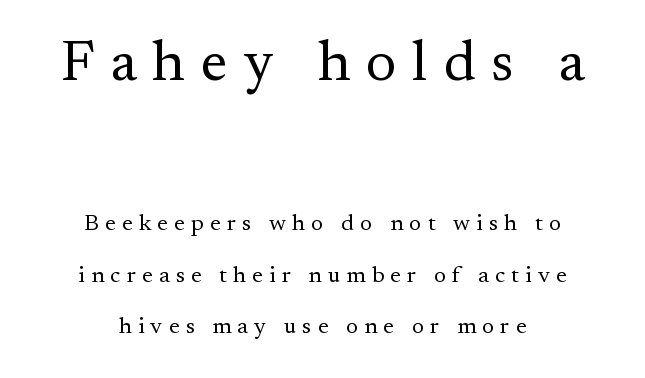
Q: Is the text bold? A: No.
Q: Is the text italic (slanted)? A: No, it is upright.
Q: Is the typeface a serif or a sans-serif typeface? A: Serif.
Q: Is the text underlined? A: No.
Q: How is the paragraph aligned? A: Centered.
Q: Is the spacing between letters normal or unusually wide? A: Unusually wide.
Q: Is the spacing between lines tight, normal or loose? A: Loose.
Q: Which block of text is set in a larger size, the first (top) or the second (bottom)? A: The first (top) one.
Q: Width (condensed, normal, or wide)? A: Normal.
Q: Stroke contrast? A: Medium.
Q: x-height? A: Small.
Q: Monospaced? A: No.
